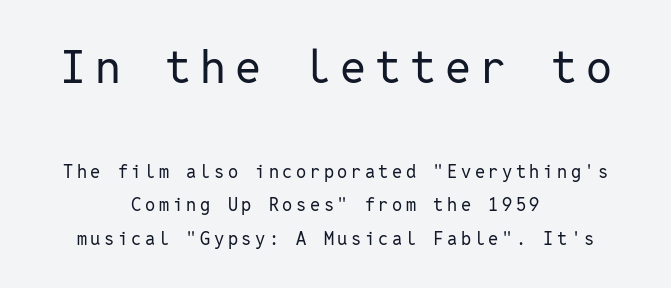
Q: Is the text bold? A: No.
Q: Is the text italic (slanted)? A: No, it is upright.
Q: Is the typeface a serif or a sans-serif typeface? A: Sans-serif.
Q: Is the text underlined? A: No.
Q: How is the paragraph aligned? A: Centered.
Q: Is the spacing between letters normal or unusually wide? A: Unusually wide.
Q: Which block of text is set in a larger size, the first (top) or the second (bottom)? A: The first (top) one.
Q: Width (condensed, normal, or wide)? A: Normal.
Q: Stroke contrast? A: Low.
Q: x-height? A: Medium.
Q: Monospaced? A: Yes.
